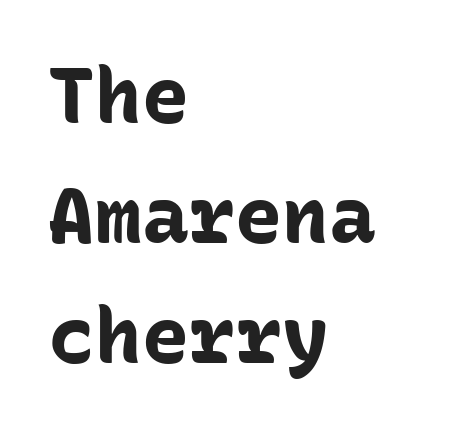
Does the weight exceed regular? Yes, all the way to bold. This rendering features lettering with no underline. Looks like terminal output: every glyph gets an equal slot. Horizontal bands of white between lines are of average thickness. The letters sit at their default tracking, neither squeezed nor spread.
